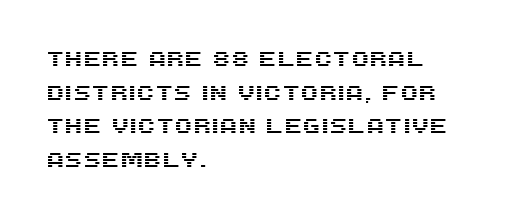
Between one letter and the next there's only the usual sliver of space. The baseline area is clear. Vertically, the passage feels balanced, rows spaced as you'd expect. This sample is left-justified, so line endings fall wherever the words run out.
